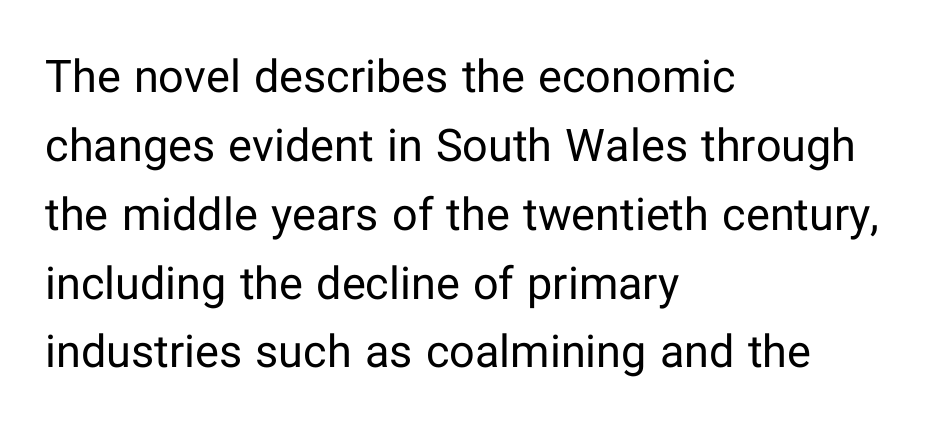
Type without underlining. These lines are rendered in a variable-pitch font. Reading down the column, the eye jumps a familiar distance to each next line. Caption: multi-line text, flush left, ragged right.
